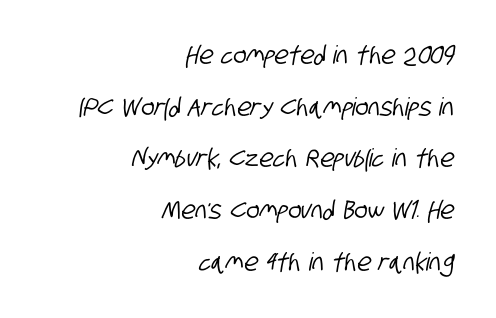
{"underline": "no", "align": "right", "line_spacing": "loose", "line_spacing_ratio": 2.07, "letter_spacing": "normal", "letter_spacing_em": 0.0, "glyph_px": 25}
